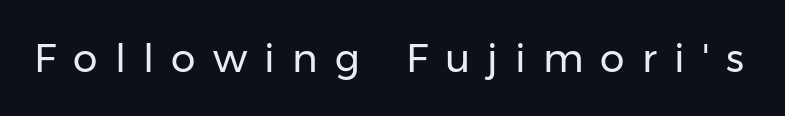
{"serif": "no", "italic": "no", "bold": "no", "weight": "regular", "width": "normal", "stroke_contrast": "low", "x_height": "medium", "monospaced": "no", "underline": "no", "letter_spacing": "wide", "letter_spacing_em": 0.44, "glyph_px": 39}
